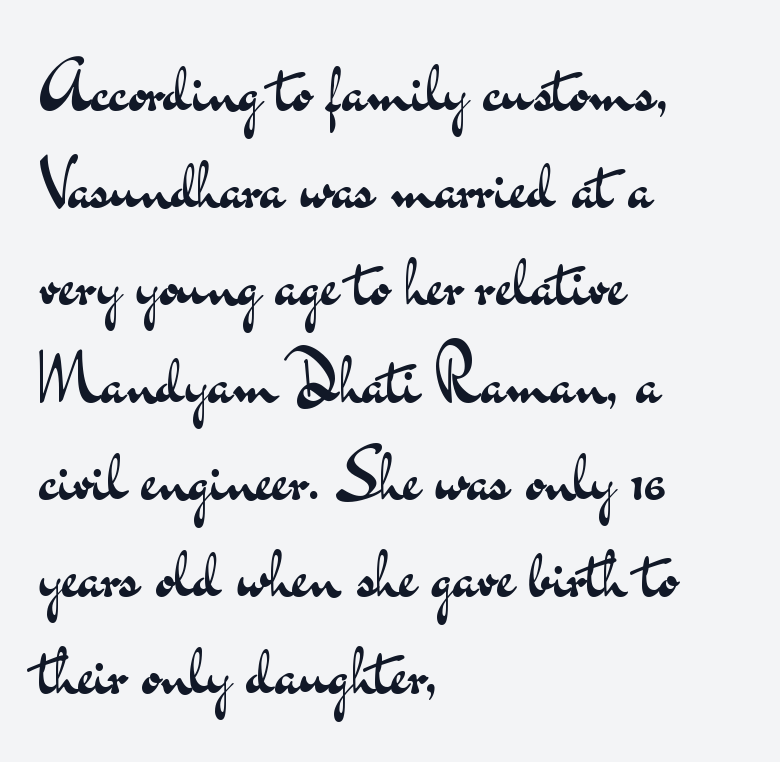
{"serif": "no", "bold": "no", "weight": "regular", "width": "wide", "stroke_contrast": "medium", "x_height": "small", "monospaced": "no", "underline": "no", "align": "left", "line_spacing": "normal", "line_spacing_ratio": 1.43, "letter_spacing": "normal", "letter_spacing_em": 0.0, "glyph_px": 68}
